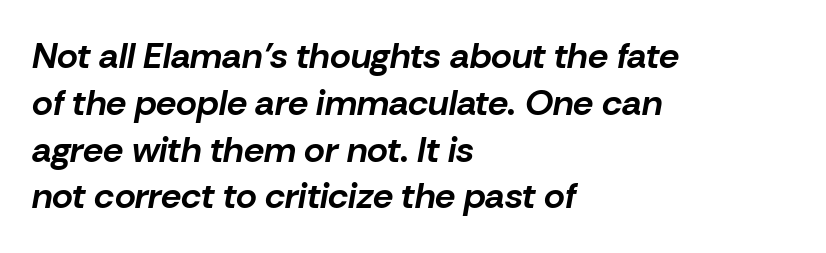
{"italic": "yes", "lean": "right", "slant_degrees": 10, "bold": "yes", "weight": "bold", "width": "normal", "stroke_contrast": "low", "x_height": "medium", "monospaced": "no", "underline": "no", "align": "left", "line_spacing": "normal", "line_spacing_ratio": 1.3, "letter_spacing": "normal", "letter_spacing_em": 0.0, "glyph_px": 36}
